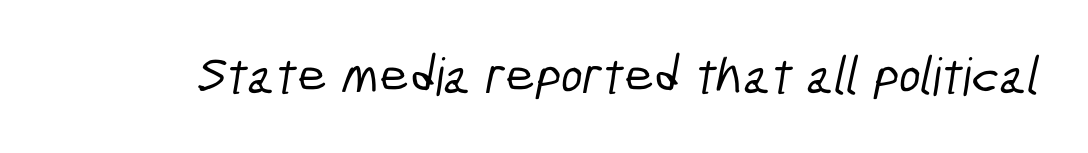
The image shows 52 px condensed sans-serif type; set normal letter spacing, not underlined; low stroke contrast and a medium x-height.
